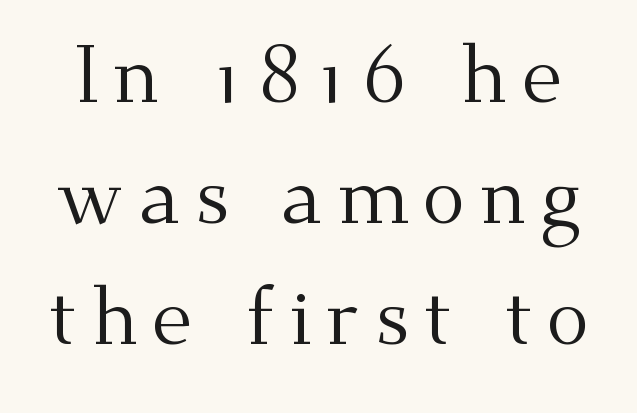
Note the varied advance widths — an 'i' is clearly narrower than an 'm'. Vertically, the passage feels balanced, rows spaced as you'd expect. Anything drawn beneath the words? Only blank space. Vertical stems look standard width or narrower in stroke. Each letter's strokes conclude with small projecting serifs.
